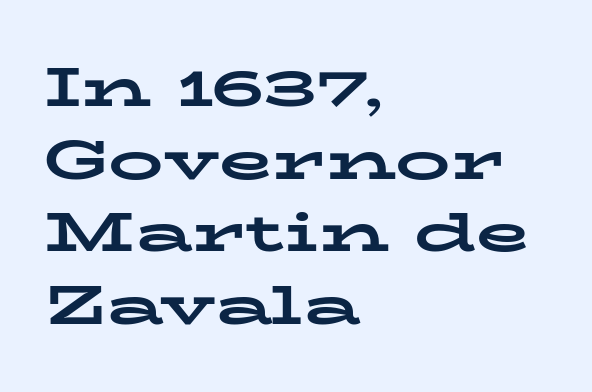
Beneath every word, the page is bare. Default kerning and tracking; the words read as compact shapes. I'd describe the lettering as bold — thick and assertive. Leading matches the norm, producing a regular column. If you drew a ruler down the left edge, every line would touch it. Note: serifs present on the glyphs.
